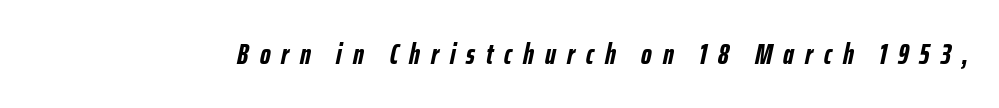
Nobody drew a line under any word here. Chunky letters — that's bold for sure. This sample has the flowing, uneven cadence of proportional lettering. Inter-character spacing is expanded well beyond the font's built-in metrics. Quick note: italic.
